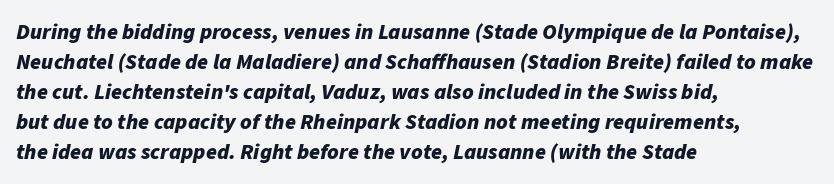
{"italic": "yes", "lean": "right", "slant_degrees": 11, "bold": "yes", "underline": "no", "align": "left", "line_spacing": "normal", "line_spacing_ratio": 1.36, "letter_spacing": "normal", "letter_spacing_em": 0.0, "glyph_px": 22}
